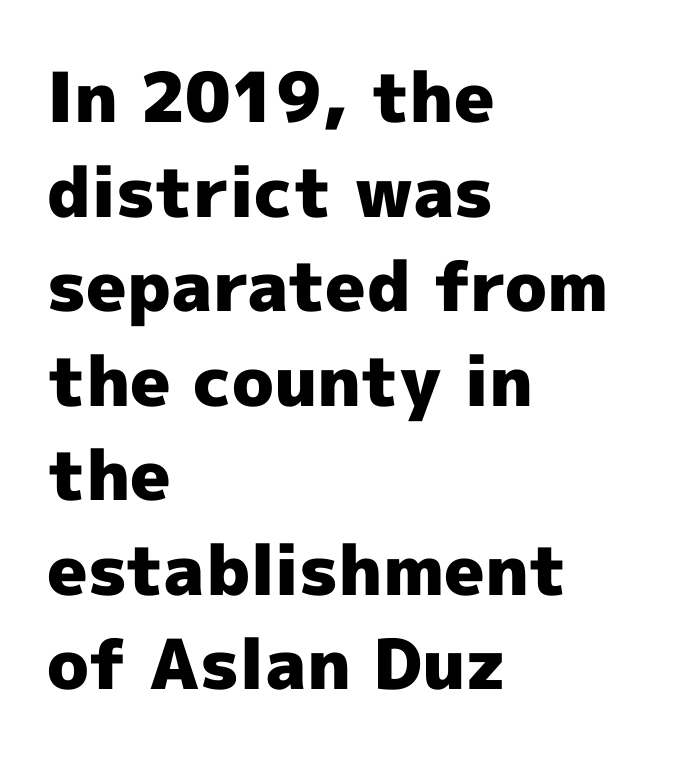
What stands out about the letter spacing? Nothing — it is the standard amount. Check under the words: just untouched page. The ragged edge is on the right, which tells us the setting is flush left. Proportional: the letters do not fall into vertical columns.
